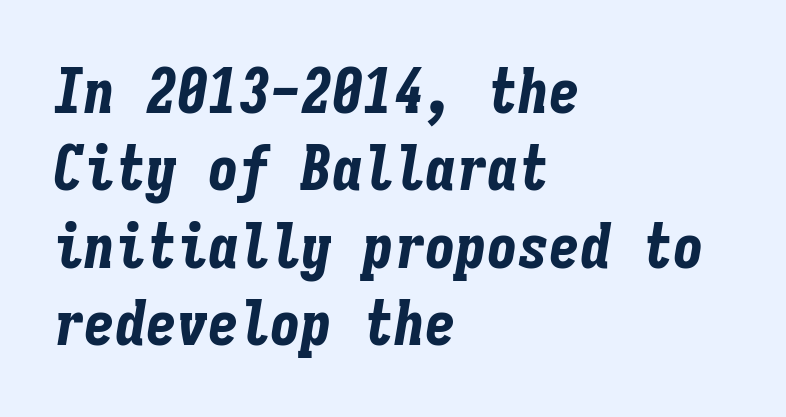
{"italic": "yes", "lean": "right", "slant_degrees": 9, "bold": "yes", "weight": "bold", "width": "condensed", "stroke_contrast": "low", "x_height": "medium", "monospaced": "yes", "underline": "no", "align": "left", "line_spacing": "normal", "line_spacing_ratio": 1.25, "letter_spacing": "normal", "letter_spacing_em": 0.0, "glyph_px": 62}
